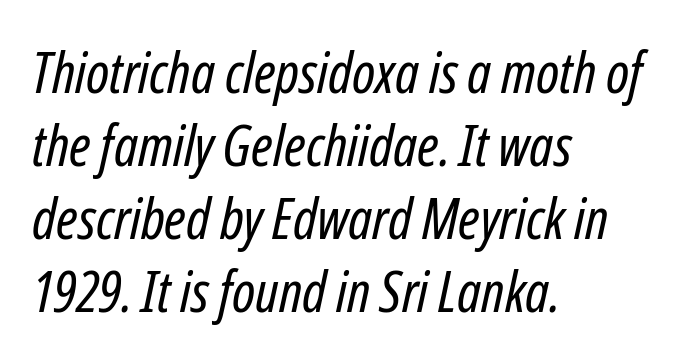
The image shows 57 px regular-weight, condensed type, italic (leaning right); set left-aligned, normal line spacing (1.28x), normal letter spacing, not underlined; low stroke contrast and a medium x-height.
